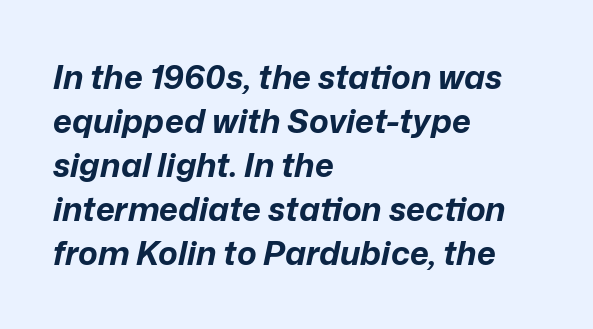
Default kerning and tracking; the words read as compact shapes. The rendering uses a moderate line-height, typical for paragraphs. Is this a fixed-width face? No — the glyphs have proportional, varying widths. The foot of each line stays bare and open. Pretty heavy lettering here — definitely bold.
